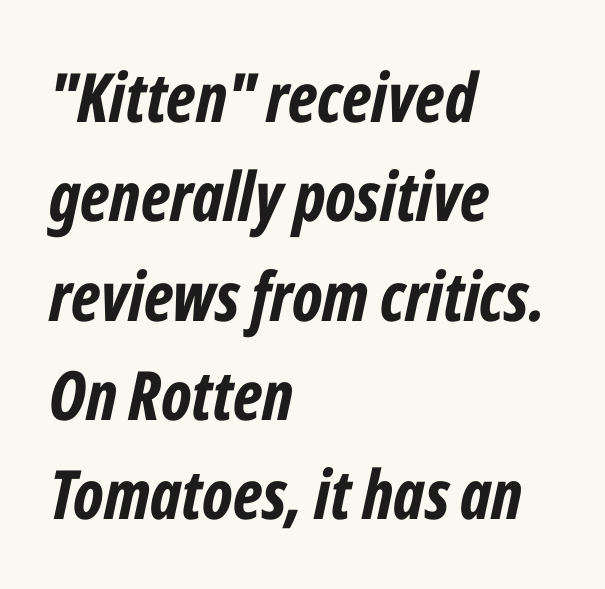
Q: Is the text bold? A: Yes.
Q: Is the text italic (slanted)? A: Yes, it leans right by about 12 degrees.
Q: Is the text underlined? A: No.
Q: How is the paragraph aligned? A: Left-aligned.
Q: Is the spacing between letters normal or unusually wide? A: Normal.
Q: Is the spacing between lines tight, normal or loose? A: Normal.
Q: Width (condensed, normal, or wide)? A: Condensed.
Q: Stroke contrast? A: Low.
Q: x-height? A: Medium.
Q: Monospaced? A: No.
